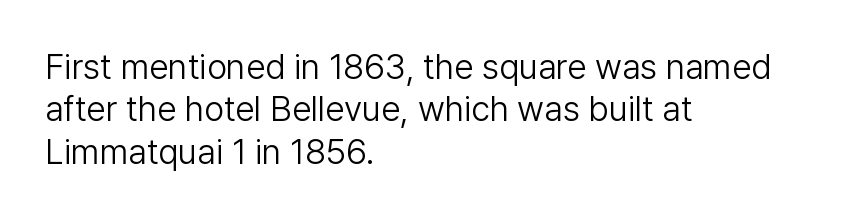
{"serif": "no", "italic": "no", "bold": "no", "weight": "light", "width": "normal", "stroke_contrast": "low", "x_height": "medium", "monospaced": "no", "underline": "no", "align": "left", "line_spacing_ratio": 1.21, "letter_spacing": "normal", "letter_spacing_em": 0.0, "glyph_px": 35}
